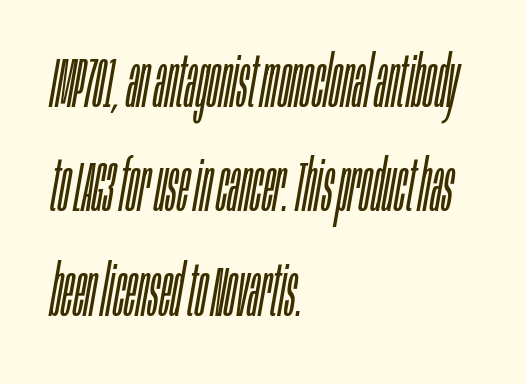
{"italic": "yes", "lean": "right", "slant_degrees": 10, "bold": "no", "weight": "light", "width": "condensed", "stroke_contrast": "low", "x_height": "large", "monospaced": "no", "underline": "no", "align": "left", "line_spacing": "normal", "line_spacing_ratio": 1.49, "letter_spacing": "normal", "letter_spacing_em": 0.0, "glyph_px": 70}
